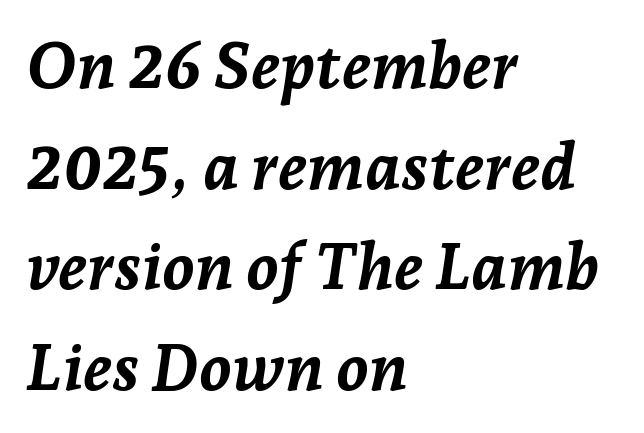
Emphasis-style slanted type is in use. Is the letter spacing exaggerated? No — it looks like the ordinary default. Reading down the column, the eye jumps a familiar distance to each next line. Left-aligned paragraph, ragged on the right. You'd pick this weight for a headline — it's a proper bold.
